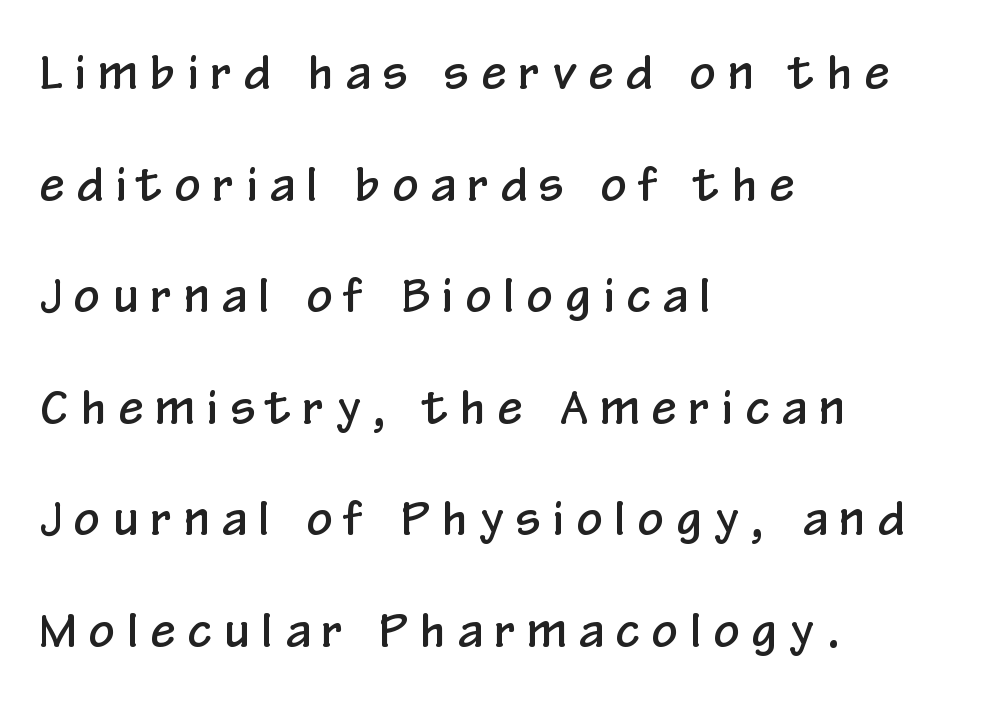
{"serif": "no", "italic": "no", "width": "condensed", "stroke_contrast": "low", "x_height": "medium", "monospaced": "no", "underline": "no", "align": "left", "line_spacing": "loose", "line_spacing_ratio": 2.48, "letter_spacing": "wide", "letter_spacing_em": 0.29, "glyph_px": 45}
